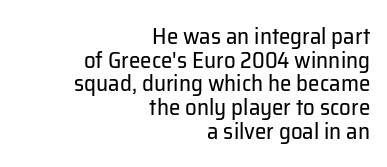
Ordinary non-slanted type is in use. Honestly, the letter spacing is just normal — you wouldn't notice it. Weight: regular or lighter. This block would grow much taller if given ordinary leading; it's compressed now. Descenders hang freely into open space.
